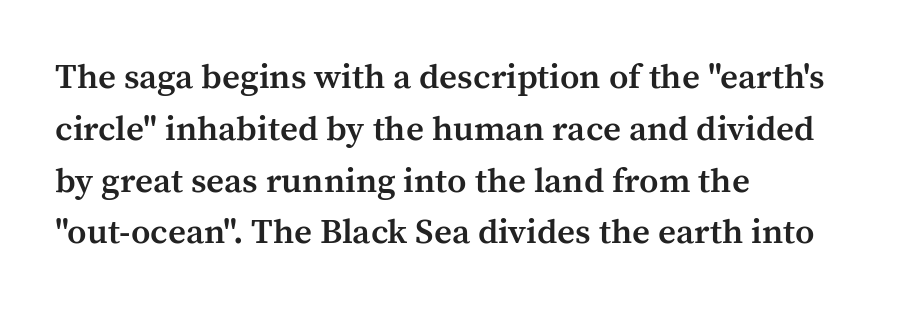
Q: Is the text bold? A: Semi-bold.
Q: Is the text italic (slanted)? A: No, it is upright.
Q: Is the typeface a serif or a sans-serif typeface? A: Serif.
Q: Is the text underlined? A: No.
Q: How is the paragraph aligned? A: Left-aligned.
Q: Is the spacing between letters normal or unusually wide? A: Normal.
Q: Is the spacing between lines tight, normal or loose? A: Normal.
Q: Width (condensed, normal, or wide)? A: Normal.
Q: Stroke contrast? A: Medium.
Q: x-height? A: Medium.
Q: Monospaced? A: No.
